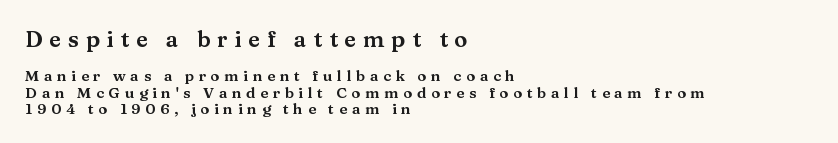
The image shows 22 px text type, upright; set left-aligned, tight line spacing (1.08x), unusually wide letter spacing (+0.31 em), not underlined; the first (top) block is 1.47x larger.
